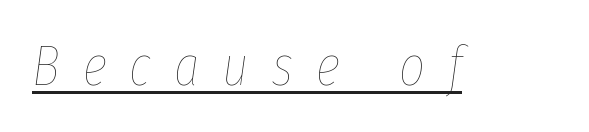
Q: Is the text bold? A: No.
Q: Is the text italic (slanted)? A: Yes, it leans right by about 8 degrees.
Q: Is the text underlined? A: Yes.
Q: Is the spacing between letters normal or unusually wide? A: Unusually wide.
Q: Width (condensed, normal, or wide)? A: Condensed.
Q: Stroke contrast? A: Low.
Q: x-height? A: Medium.
Q: Monospaced? A: No.
